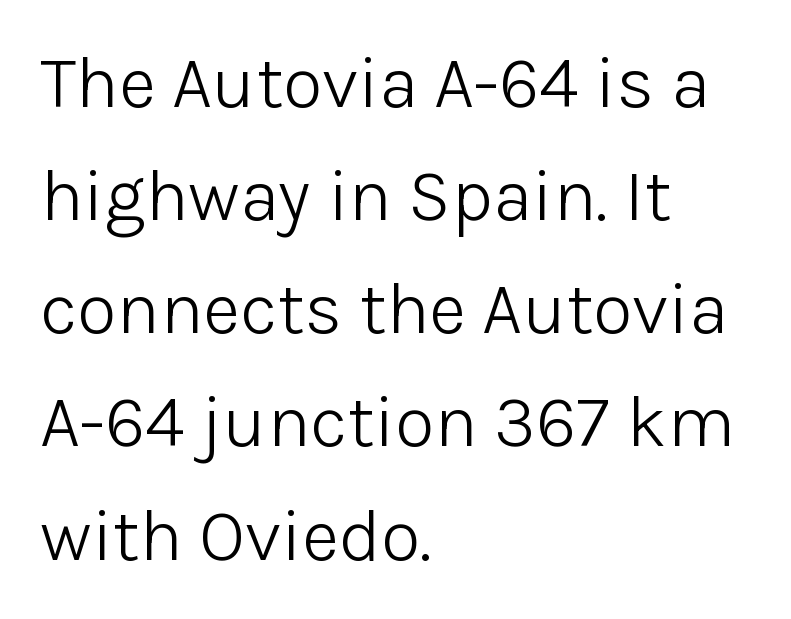
Q: Is the text bold? A: No.
Q: Is the text italic (slanted)? A: No, it is upright.
Q: Is the typeface a serif or a sans-serif typeface? A: Sans-serif.
Q: Is the text underlined? A: No.
Q: How is the paragraph aligned? A: Left-aligned.
Q: Is the spacing between letters normal or unusually wide? A: Normal.
Q: Is the spacing between lines tight, normal or loose? A: Normal.
Q: Width (condensed, normal, or wide)? A: Normal.
Q: Stroke contrast? A: Low.
Q: x-height? A: Medium.
Q: Monospaced? A: No.
